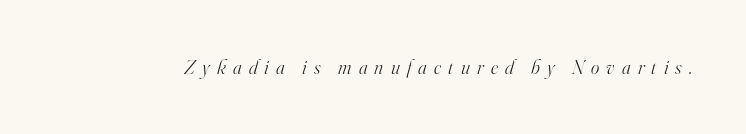
The image shows 20 px text type, italic (leaning right); set unusually wide letter spacing (+0.36 em), not underlined.
